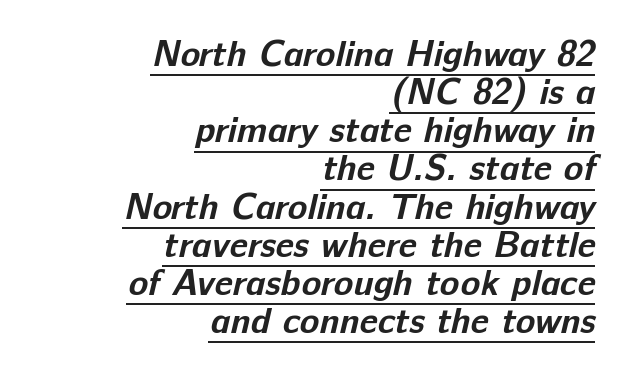
Q: Is the text bold? A: Yes.
Q: Is the typeface a serif or a sans-serif typeface? A: Sans-serif.
Q: Is the text underlined? A: Yes.
Q: How is the paragraph aligned? A: Right-aligned.
Q: Is the spacing between letters normal or unusually wide? A: Normal.
Q: Is the spacing between lines tight, normal or loose? A: Tight.
Q: Width (condensed, normal, or wide)? A: Normal.
Q: Stroke contrast? A: Low.
Q: x-height? A: Medium.
Q: Monospaced? A: No.
